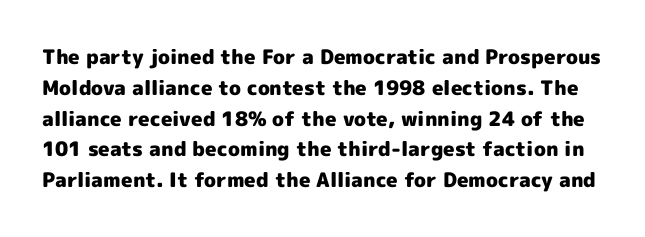
{"italic": "no", "bold": "yes", "underline": "no", "line_spacing": "normal", "line_spacing_ratio": 1.54, "letter_spacing": "normal", "letter_spacing_em": 0.0, "glyph_px": 20}
